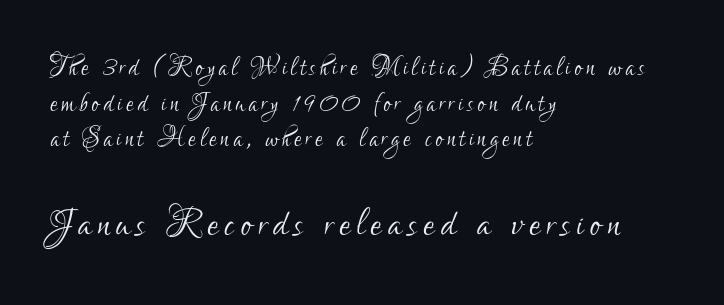
The image shows 50 px light, condensed sans-serif type; set left-aligned, tight line spacing (1.08x), not underlined; the second (bottom) block is 1.52x larger; low stroke contrast and a small x-height.
